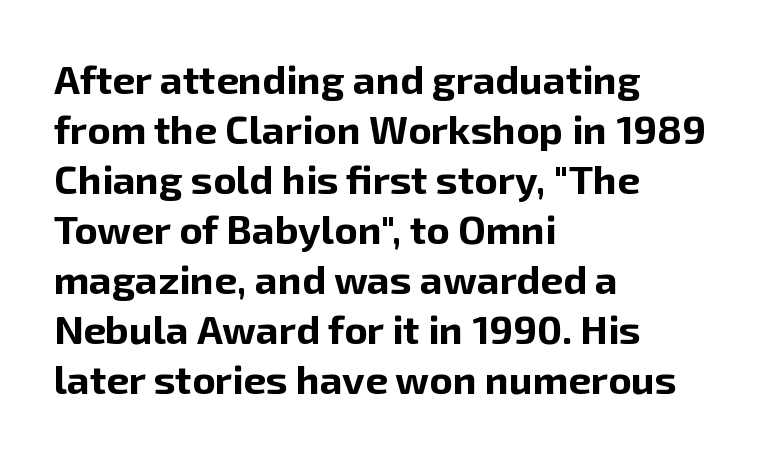
Q: Is the text bold? A: Yes.
Q: Is the text italic (slanted)? A: No, it is upright.
Q: Is the typeface a serif or a sans-serif typeface? A: Sans-serif.
Q: Is the text underlined? A: No.
Q: How is the paragraph aligned? A: Left-aligned.
Q: Is the spacing between letters normal or unusually wide? A: Normal.
Q: Is the spacing between lines tight, normal or loose? A: Normal.
Q: Width (condensed, normal, or wide)? A: Normal.
Q: Stroke contrast? A: Low.
Q: x-height? A: Medium.
Q: Monospaced? A: No.
